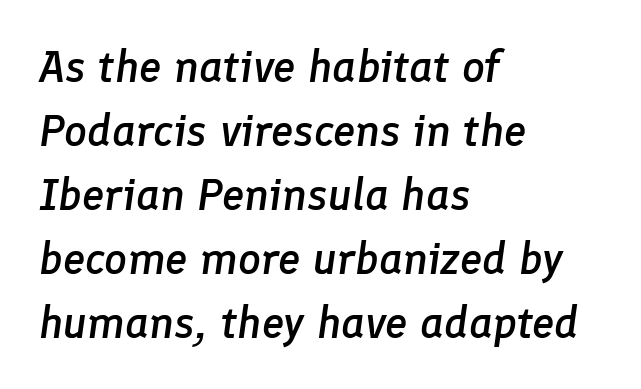
Q: Is the text bold? A: Semi-bold.
Q: Is the text italic (slanted)? A: Yes, it leans right by about 8 degrees.
Q: Is the text underlined? A: No.
Q: How is the paragraph aligned? A: Left-aligned.
Q: Is the spacing between letters normal or unusually wide? A: Normal.
Q: Is the spacing between lines tight, normal or loose? A: Normal.
Q: Width (condensed, normal, or wide)? A: Normal.
Q: Stroke contrast? A: Low.
Q: x-height? A: Medium.
Q: Monospaced? A: No.
